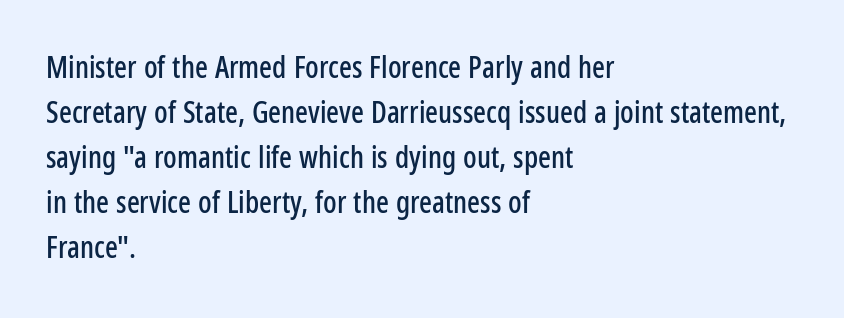
Q: Is the text italic (slanted)? A: No, it is upright.
Q: Is the typeface a serif or a sans-serif typeface? A: Sans-serif.
Q: Is the text underlined? A: No.
Q: How is the paragraph aligned? A: Left-aligned.
Q: Is the spacing between letters normal or unusually wide? A: Normal.
Q: Is the spacing between lines tight, normal or loose? A: Normal.
Q: Width (condensed, normal, or wide)? A: Condensed.
Q: Stroke contrast? A: Low.
Q: x-height? A: Medium.
Q: Monospaced? A: No.
